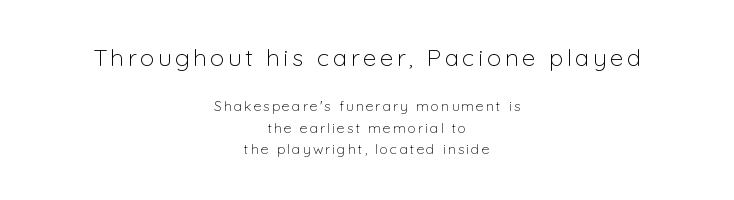
The lines are quadded center. The designer gave the opening block more size than the closing block. Counters stay open thanks to moderate or lighter strokes. Has an underline been added? It has not. The rows are spaced the way most documents space them. In terms of posture, this sample is upright.
